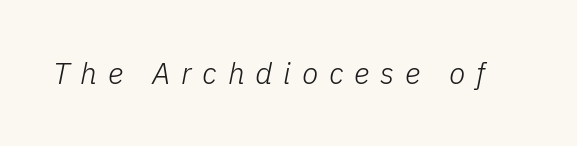
Q: Is the text bold? A: No.
Q: Is the text italic (slanted)? A: Yes, it leans right by about 11 degrees.
Q: Is the text underlined? A: No.
Q: Is the spacing between letters normal or unusually wide? A: Unusually wide.
Q: Width (condensed, normal, or wide)? A: Normal.
Q: Stroke contrast? A: Low.
Q: x-height? A: Medium.
Q: Monospaced? A: No.
